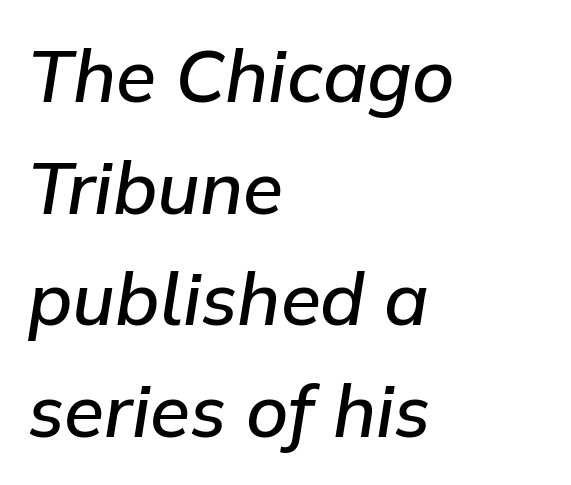
The image shows 73 px semibold type, italic (leaning right); set left-aligned, normal line spacing (1.53x), normal letter spacing, not underlined; low stroke contrast and a medium x-height.
